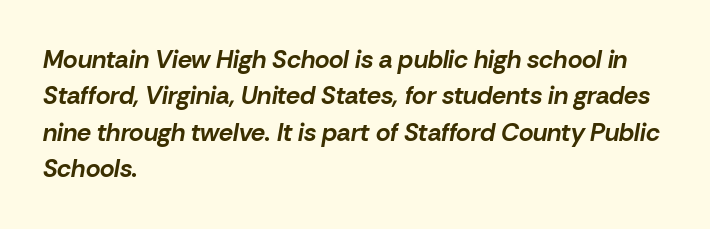
{"italic": "yes", "lean": "right", "slant_degrees": 10, "bold": "yes", "underline": "no", "align": "left", "line_spacing": "normal", "line_spacing_ratio": 1.46, "letter_spacing": "normal", "letter_spacing_em": 0.0, "glyph_px": 25}
